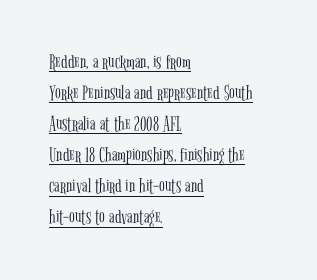
Q: Is the text bold? A: No.
Q: Is the text italic (slanted)? A: No, it is upright.
Q: Is the text underlined? A: Yes.
Q: How is the paragraph aligned? A: Left-aligned.
Q: Is the spacing between letters normal or unusually wide? A: Normal.
Q: Is the spacing between lines tight, normal or loose? A: Normal.
